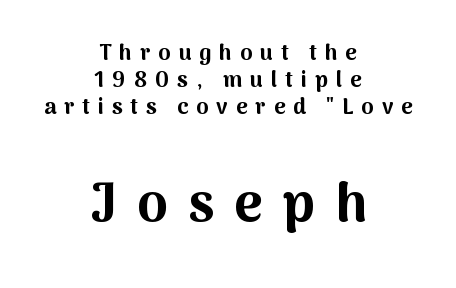
Caption: expanded tracking, letters set apart. This sample has the flowing, uneven cadence of proportional lettering. This is the regular roman posture of the typeface. The rendering positions every line midway between the sides.
